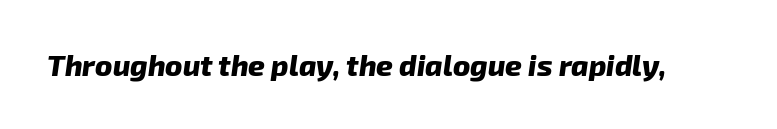
Check the space under the baseline: it is left empty. The letters sit at their default tracking, neither squeezed nor spread. The typography opts for an oblique posture over an upright one. Strong, thick strokes mark this as bold type.
